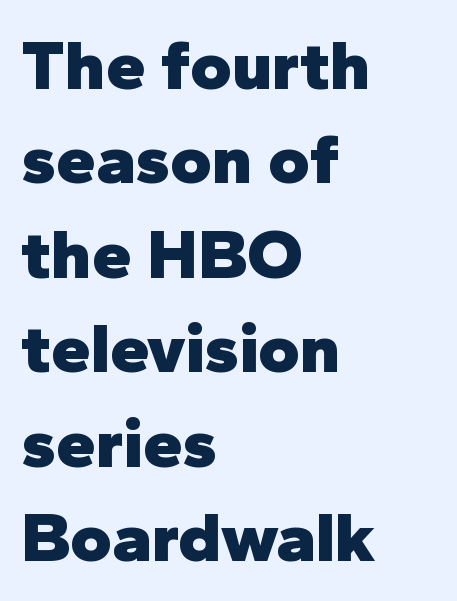
The image shows 71 px heavy sans-serif type, upright; set left-aligned, normal line spacing (1.33x), normal letter spacing, not underlined; low stroke contrast and a medium x-height.
